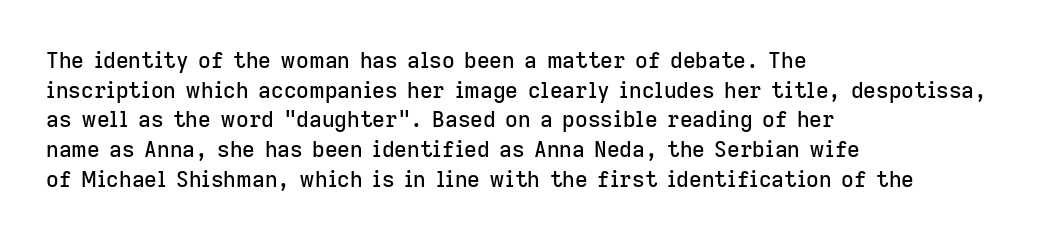
The image shows 22 px text type, upright; set left-aligned, normal line spacing (1.35x), normal letter spacing, not underlined.
